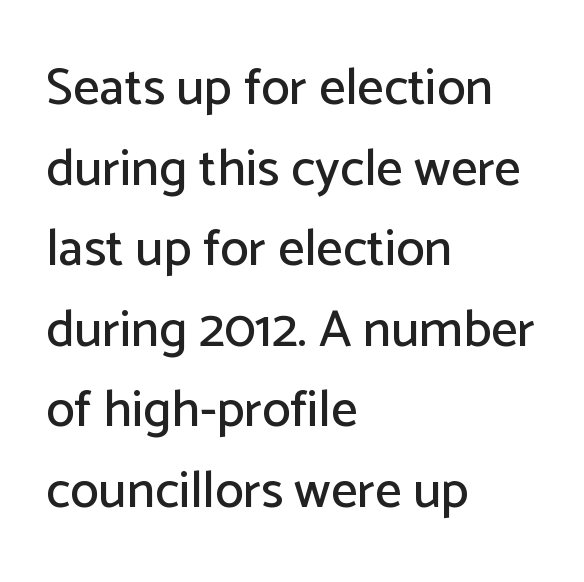
{"serif": "no", "italic": "no", "width": "normal", "stroke_contrast": "low", "x_height": "medium", "monospaced": "no", "underline": "no", "align": "left", "line_spacing": "normal", "line_spacing_ratio": 1.55, "letter_spacing": "normal", "letter_spacing_em": 0.0, "glyph_px": 52}
